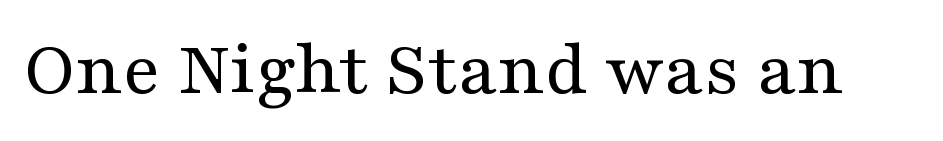
The image shows 79 px regular-weight, wide serif type, upright; set normal letter spacing, not underlined; medium stroke contrast and a medium x-height.
